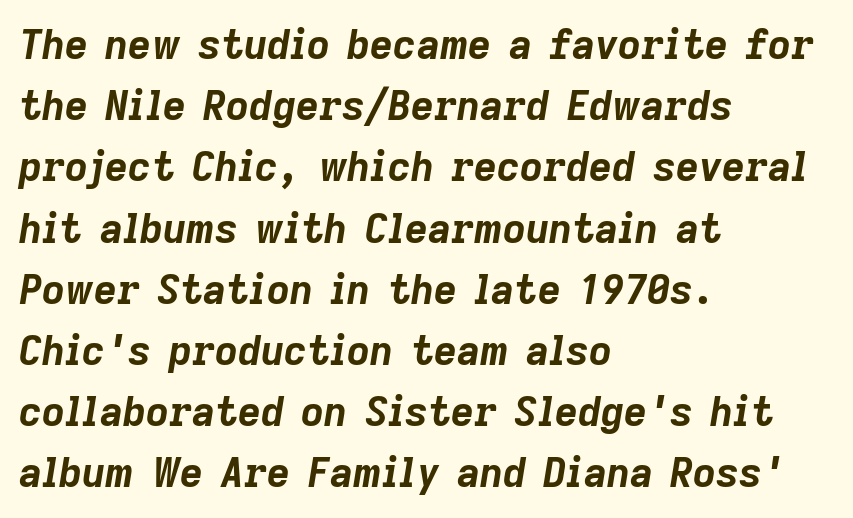
The image shows 40 px bold type, italic (leaning right); set left-aligned, normal line spacing (1.53x), normal letter spacing, not underlined; low stroke contrast and a medium x-height.
